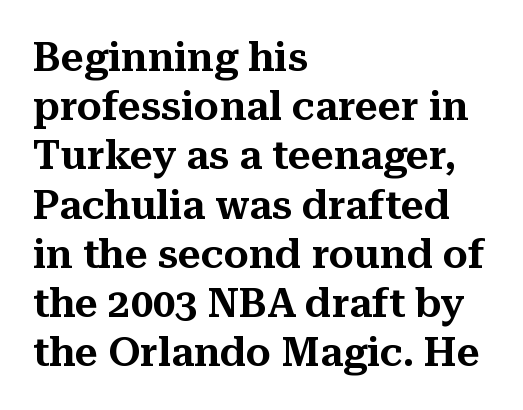
The image shows 40 px serif type, upright; set left-aligned, line spacing 1.23x, normal letter spacing, not underlined; medium stroke contrast and a medium x-height.
